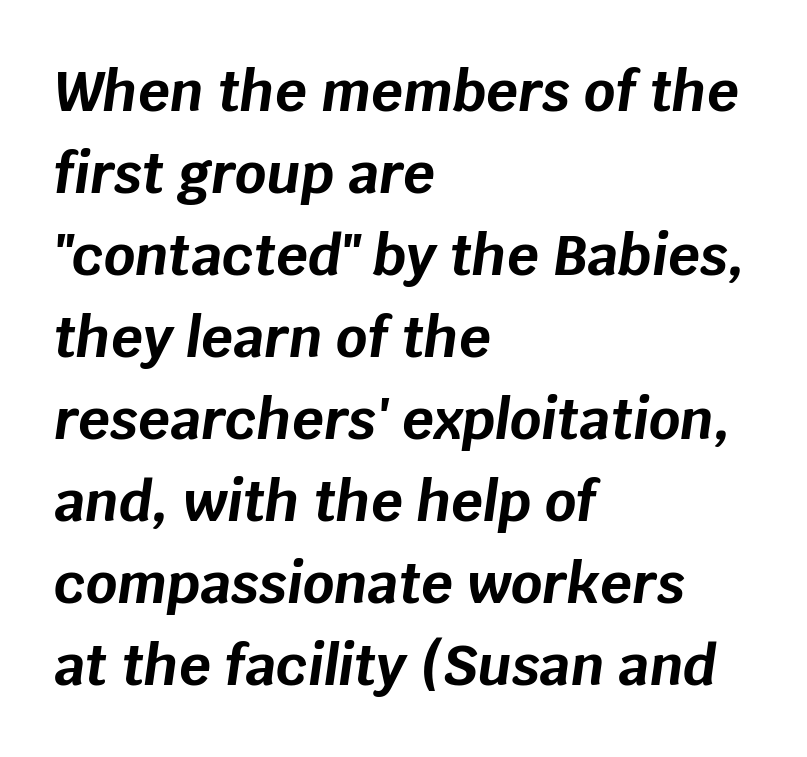
{"italic": "yes", "lean": "right", "slant_degrees": 8, "bold": "yes", "weight": "bold", "width": "normal", "stroke_contrast": "low", "x_height": "large", "monospaced": "no", "underline": "no", "align": "left", "line_spacing": "normal", "line_spacing_ratio": 1.49, "letter_spacing": "normal", "letter_spacing_em": 0.0, "glyph_px": 55}
